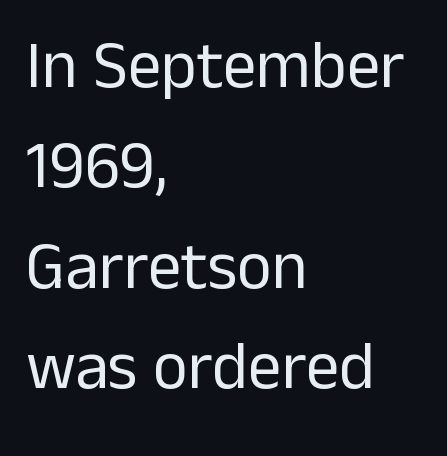
The image shows 67 px regular-weight sans-serif type, upright; set left-aligned, normal line spacing (1.5x), normal letter spacing, not underlined; low stroke contrast and a medium x-height.
